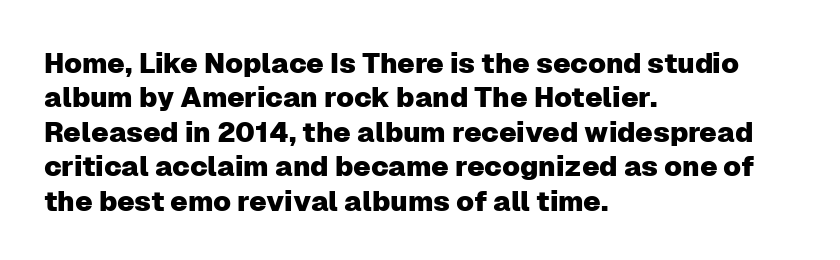
Compared with typical body copy, the letter spacing here is the same. The rendering shows plain stroke endings on the letterforms — a sans-serif design. You could not count columns in this text — the font is proportionally spaced. The compositor pushed each line to the left boundary. Upright lettering throughout. Quick note: underline off.
